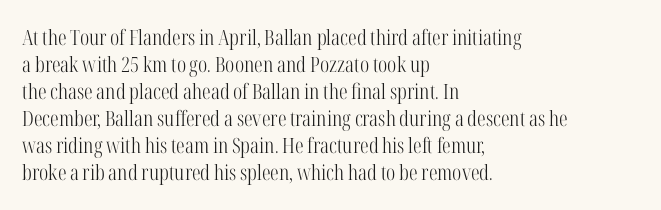
The passage shown is not underscored anywhere. Summary of vertical rhythm: regular, with standard interline spacing. The rag falls on the right side of this text block. Notice how the stems are strictly vertical — no italics here. Vertical stems look standard width or narrower in stroke.
